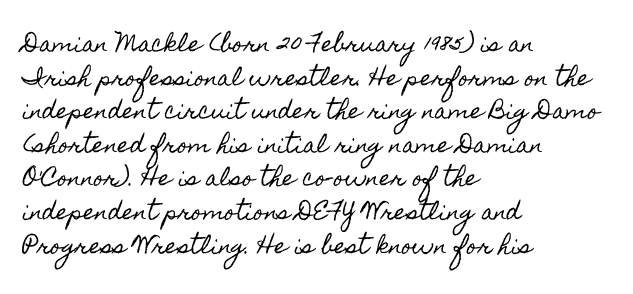
Between one letter and the next there's only the usual sliver of space. The baseline area is clear. Vertically, the passage feels balanced, rows spaced as you'd expect. This sample is left-justified, so line endings fall wherever the words run out.
